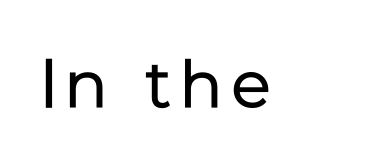
{"serif": "no", "italic": "no", "bold": "no", "weight": "regular", "width": "normal", "stroke_contrast": "low", "x_height": "medium", "monospaced": "no", "underline": "no", "glyph_px": 68}
